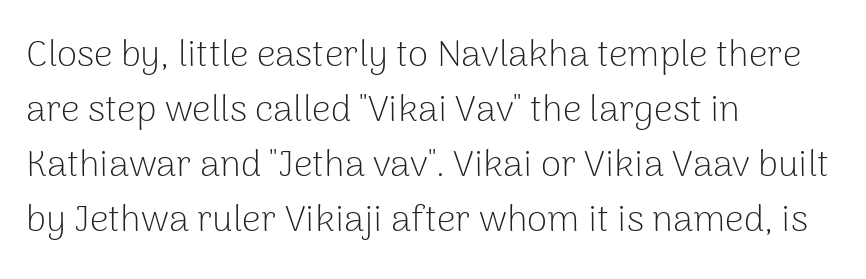
Q: Is the text bold? A: No.
Q: Is the text italic (slanted)? A: No, it is upright.
Q: Is the typeface a serif or a sans-serif typeface? A: Sans-serif.
Q: Is the text underlined? A: No.
Q: How is the paragraph aligned? A: Left-aligned.
Q: Is the spacing between letters normal or unusually wide? A: Normal.
Q: Is the spacing between lines tight, normal or loose? A: Normal.
Q: Width (condensed, normal, or wide)? A: Normal.
Q: Stroke contrast? A: Low.
Q: x-height? A: Medium.
Q: Monospaced? A: No.
